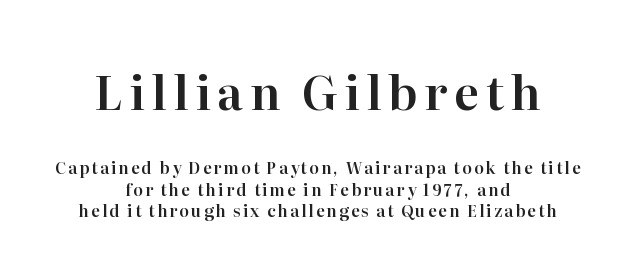
Q: Is the text italic (slanted)? A: No, it is upright.
Q: Is the typeface a serif or a sans-serif typeface? A: Serif.
Q: Is the text underlined? A: No.
Q: How is the paragraph aligned? A: Centered.
Q: Is the spacing between lines tight, normal or loose? A: Normal.
Q: Which block of text is set in a larger size, the first (top) or the second (bottom)? A: The first (top) one.
Q: Width (condensed, normal, or wide)? A: Normal.
Q: Stroke contrast? A: High.
Q: x-height? A: Medium.
Q: Monospaced? A: No.
